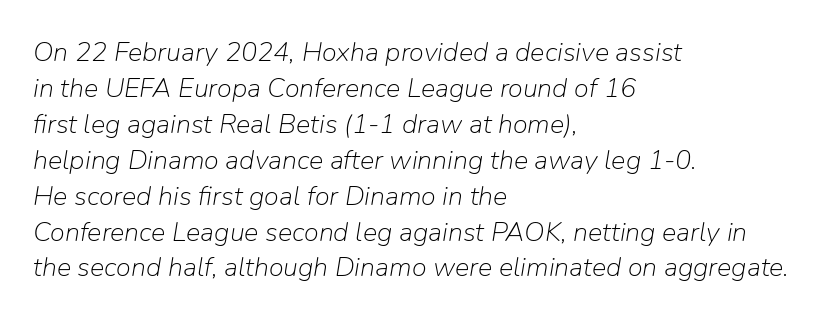
Line spacing here is normal. Default kerning and tracking; the words read as compact shapes. The characters are drawn with everyday or finer stroke widths. Anything drawn beneath the words? Only blank space.
